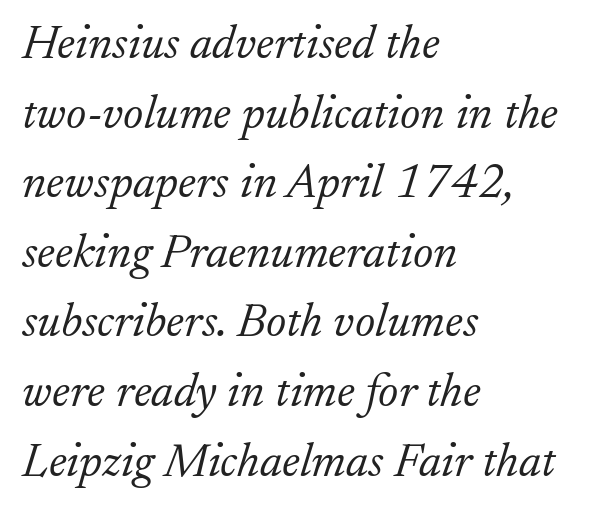
These lines are rendered in a variable-pitch font. Yep, those are serifs on the letters. Regular leading. These lines keep a tight, regular rhythm from letter to letter.
